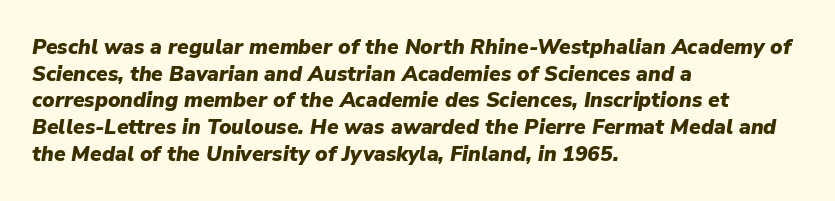
Typographic density is high because the face is bold. Does the lettering tilt? It does — this is italic. Only glyphs here, with clear space below each row. Where is the straight margin? On the left.
